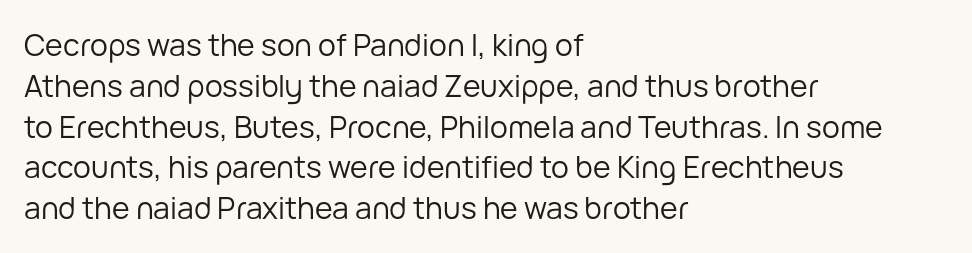
{"serif": "no", "italic": "no", "bold": "no", "weight": "regular", "width": "normal", "stroke_contrast": "low", "x_height": "medium", "monospaced": "no", "underline": "no", "align": "left", "line_spacing": "normal", "line_spacing_ratio": 1.36, "letter_spacing": "normal", "letter_spacing_em": 0.0, "glyph_px": 30}
